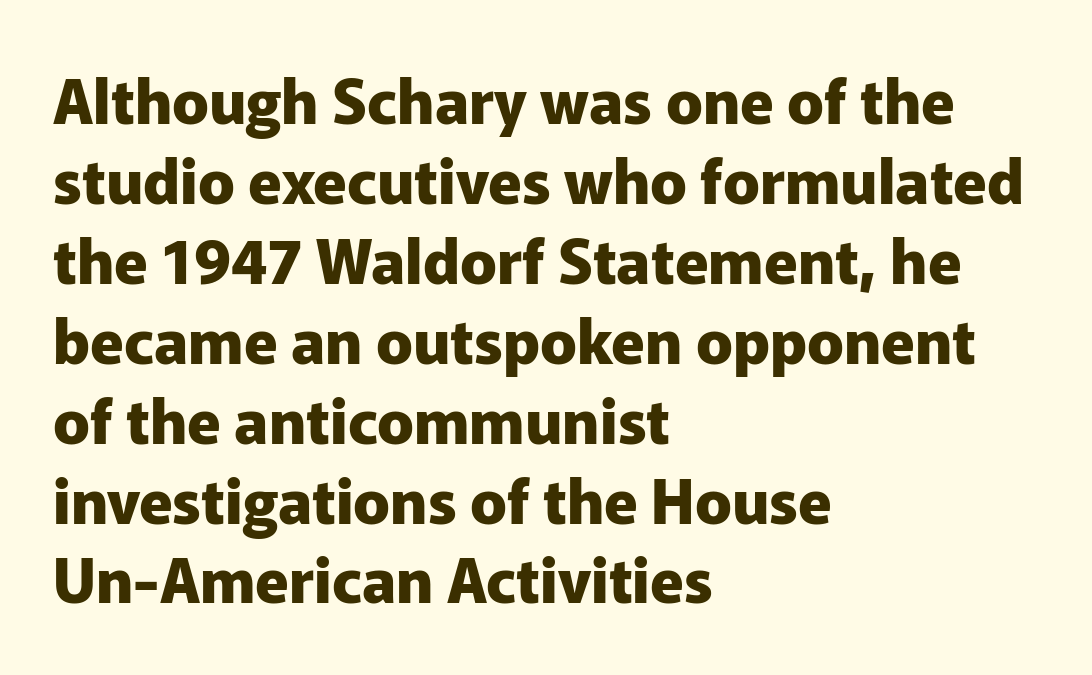
The vertical gap from one line to the next is medium. The characters look thick and weighty, a clear bold. The gaps between neighbouring characters are ordinary and unremarkable. Vertical strokes here are truly vertical. Spacing verdict: proportional, widths tailored to each character. The glyphs are unaccompanied by any horizontal stroke below them.
